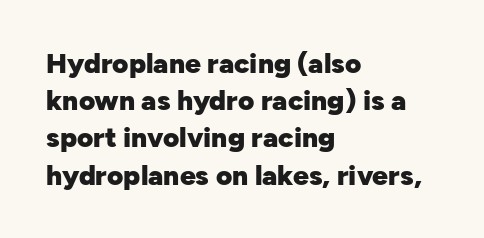
The image shows 28 px heavy sans-serif type, upright; set left-aligned, normal line spacing (1.33x), normal letter spacing, not underlined; low stroke contrast and a medium x-height.
